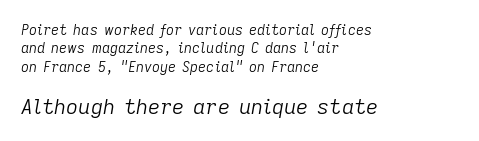
The image shows 21 px text type, italic (leaning right); set left-aligned, normal line spacing (1.31x), normal letter spacing, not underlined; the second (bottom) block is 1.5x larger.
